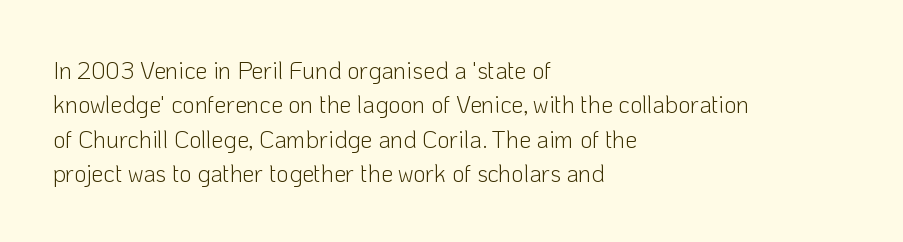
Q: Is the text bold? A: No.
Q: Is the text italic (slanted)? A: No, it is upright.
Q: Is the text underlined? A: No.
Q: How is the paragraph aligned? A: Left-aligned.
Q: Is the spacing between letters normal or unusually wide? A: Normal.
Q: Is the spacing between lines tight, normal or loose? A: Normal.
